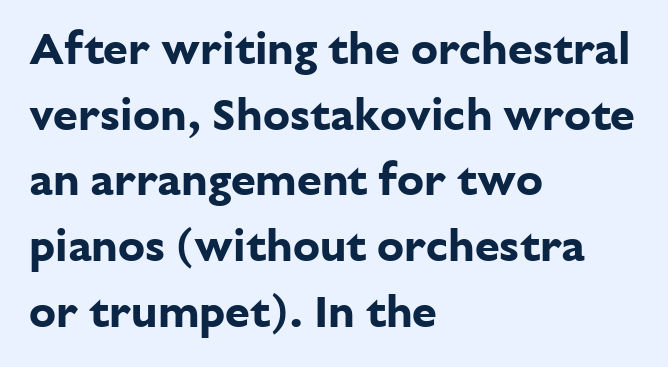
{"serif": "no", "italic": "no", "bold": "yes", "weight": "bold", "width": "normal", "stroke_contrast": "low", "x_height": "medium", "monospaced": "no", "underline": "no", "align": "left", "line_spacing": "normal", "line_spacing_ratio": 1.46, "letter_spacing": "normal", "letter_spacing_em": 0.0, "glyph_px": 45}
